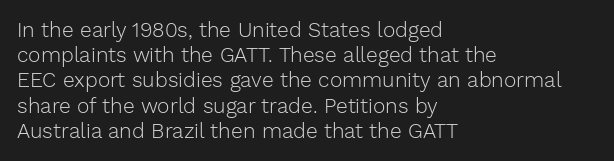
The letterforms sit shoulder to shoulder at normal distance. Typeset ragged right — the left edge is the straight one. The lettering holds an erect, upright posture throughout. Vertical stems look standard width or narrower in stroke. Beneath every word, the page is bare.
